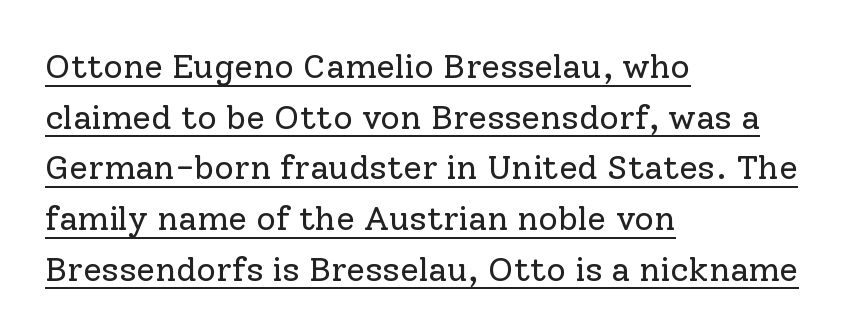
The image shows 34 px regular-weight serif type, upright; set left-aligned, normal line spacing (1.49x), normal letter spacing, underlined; low stroke contrast and a medium x-height.
